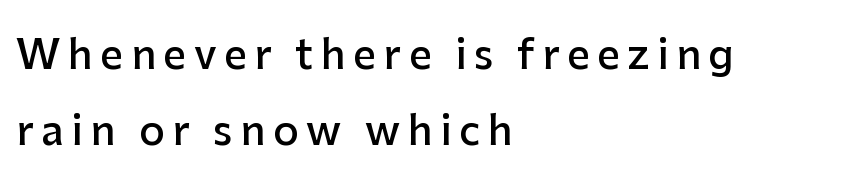
This sample uses a sans-serif face. Notice the strokes are somewhat thickened but not fully heavy: this is a semibold. Casual observation: everything's shoved over to the left. This block would shrink considerably if given ordinary leading; it's expanded now.
